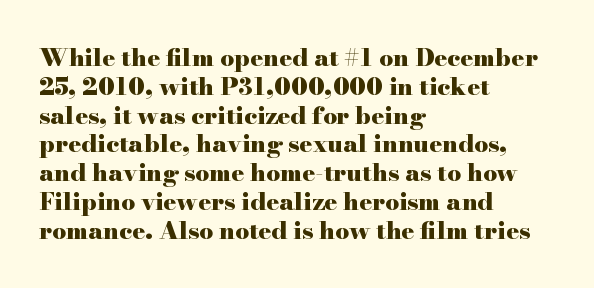
A classic flush-left, rag-right setting is used for this passage. Plenty of ink on the page — the face is bold. A typesetter would mark this as roman, not italic. In terms of letterspacing, this is plain default setting. The zone under the glyphs is completely vacant.
